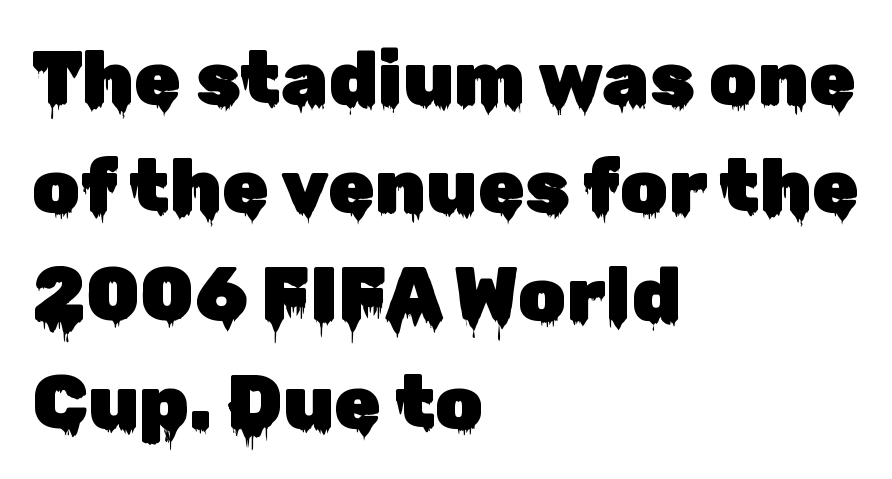
What stands out about the letter spacing? Nothing — it is the standard amount. Typeset ragged right — the left edge is the straight one. No word sits above an underline. Does the leading feel generous? No, just average. Unlike a traditional serif, this face leaves its strokes unadorned. The letters advance in unequal steps, a hallmark of proportional type.
